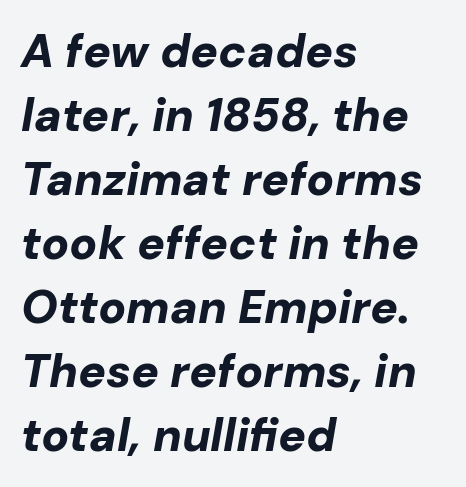
{"italic": "yes", "lean": "right", "slant_degrees": 10, "bold": "yes", "weight": "bold", "width": "normal", "stroke_contrast": "low", "x_height": "medium", "monospaced": "no", "underline": "no", "align": "left", "line_spacing": "normal", "line_spacing_ratio": 1.39, "letter_spacing": "normal", "letter_spacing_em": 0.0, "glyph_px": 46}
